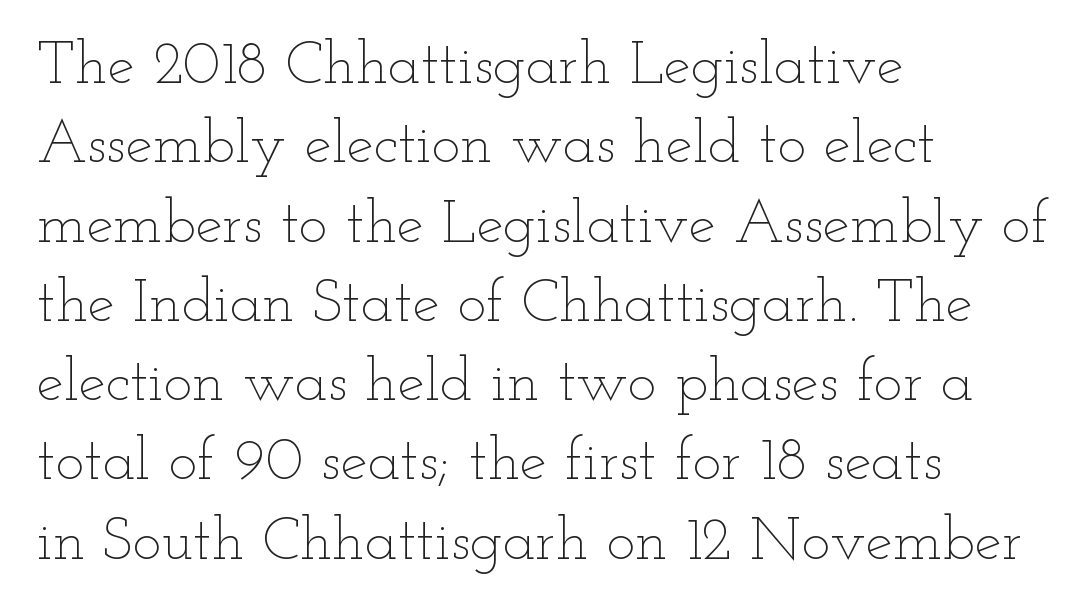
The passage shown stacks its lines at a standard gap. Inter-character spacing is left at the font's built-in metrics. If you drew a ruler down the left edge, every line would touch it. A light-to-regular cut is what we see here.
